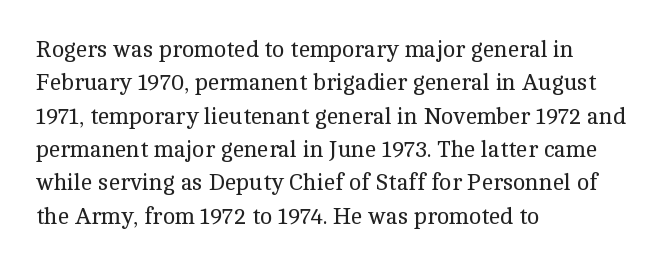
The image shows 23 px text type, upright; set left-aligned, normal line spacing (1.45x), normal letter spacing, not underlined.
